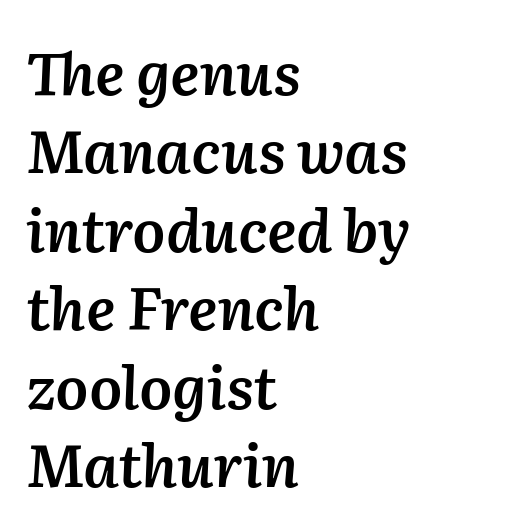
Short note: letters normally spaced. Each letter keeps its own natural width here, so spacing adapts to shape. Leading matches the norm, producing a regular column. What weight is shown? A semibold, between regular and bold.
